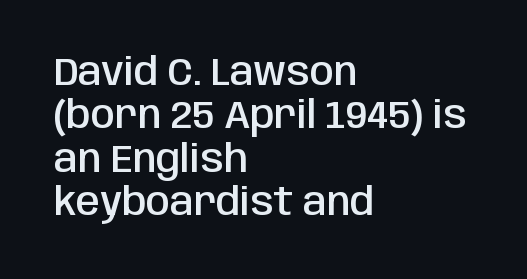
{"serif": "no", "italic": "no", "bold": "semi", "weight": "semibold", "width": "condensed", "stroke_contrast": "low", "x_height": "large", "monospaced": "no", "underline": "no", "align": "left", "line_spacing": "tight", "line_spacing_ratio": 1.11, "letter_spacing": "normal", "letter_spacing_em": 0.0, "glyph_px": 39}
